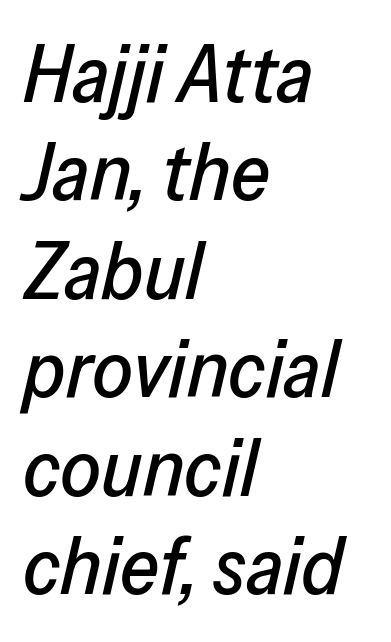
Q: Is the text italic (slanted)? A: Yes, it leans right by about 13 degrees.
Q: Is the text underlined? A: No.
Q: How is the paragraph aligned? A: Left-aligned.
Q: Is the spacing between letters normal or unusually wide? A: Normal.
Q: Width (condensed, normal, or wide)? A: Normal.
Q: Stroke contrast? A: Low.
Q: x-height? A: Medium.
Q: Monospaced? A: No.
